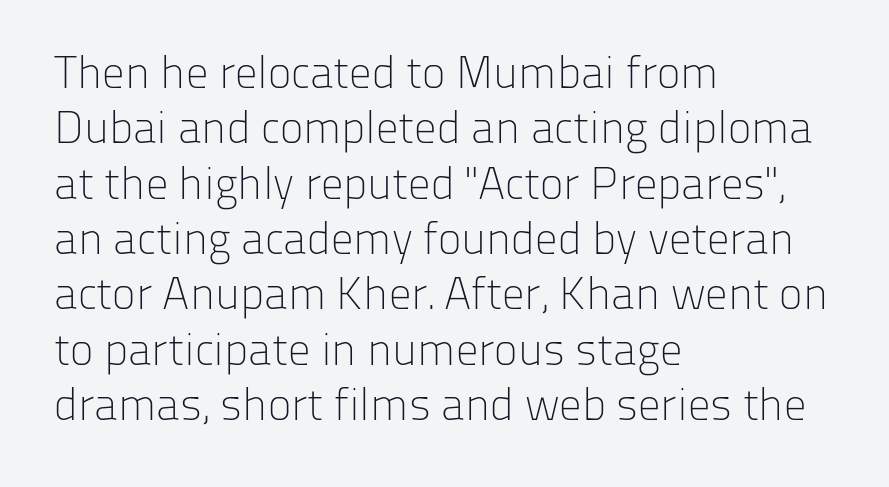
Has an underline been added? It has not. A typesetter would call this zero additional tracking. Note the varied advance widths — an 'i' is clearly narrower than an 'm'. A typesetter would label this face a sans.
